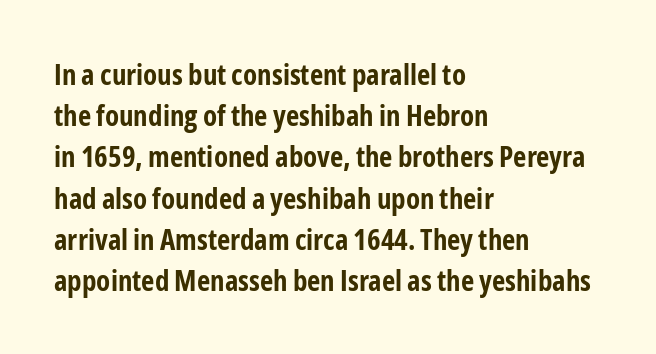
{"serif": "no", "italic": "no", "bold": "yes", "weight": "bold", "width": "condensed", "stroke_contrast": "low", "x_height": "medium", "monospaced": "no", "underline": "no", "align": "left", "line_spacing": "normal", "line_spacing_ratio": 1.42, "letter_spacing": "normal", "letter_spacing_em": 0.0, "glyph_px": 29}
